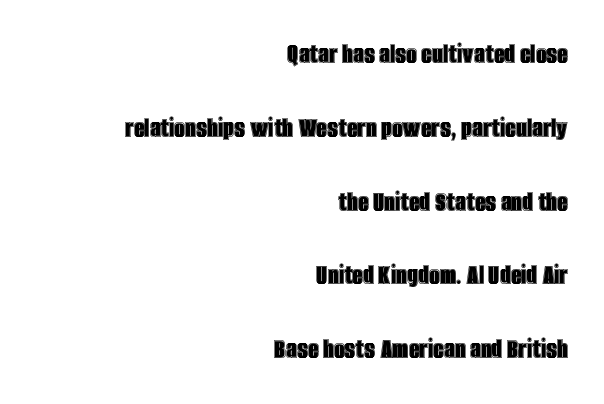
Q: Is the text italic (slanted)? A: No, it is upright.
Q: Is the text underlined? A: No.
Q: How is the paragraph aligned? A: Right-aligned.
Q: Is the spacing between letters normal or unusually wide? A: Normal.
Q: Is the spacing between lines tight, normal or loose? A: Loose.
Q: Width (condensed, normal, or wide)? A: Condensed.
Q: x-height? A: Large.
Q: Monospaced? A: No.
